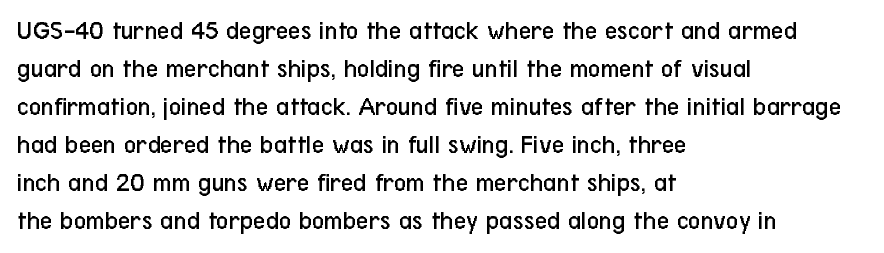
The designer left line spacing at the default. A classic flush-left, rag-right setting is used for this passage. The font sits on the lighter half of the weight spectrum, regular included. The letters stand straight up with perfectly vertical stems. No word sits above an underline.
